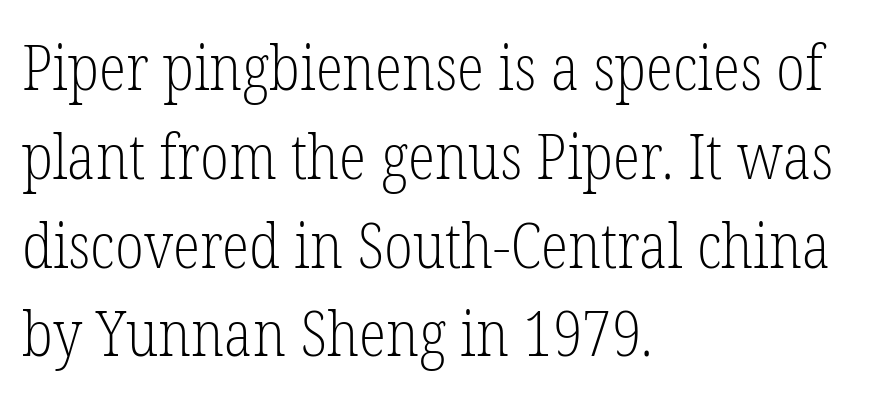
Q: Is the text bold? A: No.
Q: Is the text italic (slanted)? A: No, it is upright.
Q: Is the typeface a serif or a sans-serif typeface? A: Serif.
Q: Is the text underlined? A: No.
Q: How is the paragraph aligned? A: Left-aligned.
Q: Is the spacing between letters normal or unusually wide? A: Normal.
Q: Is the spacing between lines tight, normal or loose? A: Normal.
Q: Width (condensed, normal, or wide)? A: Condensed.
Q: Stroke contrast? A: Low.
Q: x-height? A: Medium.
Q: Monospaced? A: No.
